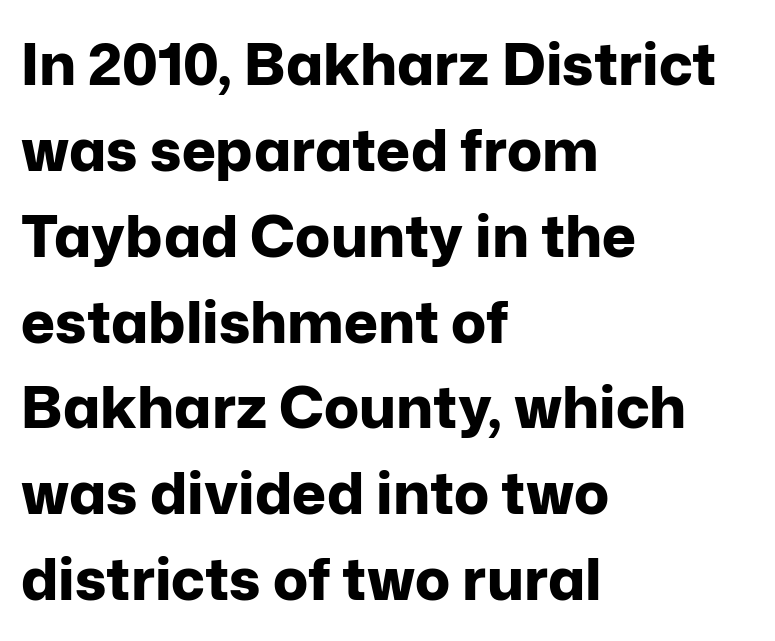
Q: Is the text bold? A: Yes.
Q: Is the text italic (slanted)? A: No, it is upright.
Q: Is the typeface a serif or a sans-serif typeface? A: Sans-serif.
Q: Is the text underlined? A: No.
Q: How is the paragraph aligned? A: Left-aligned.
Q: Is the spacing between letters normal or unusually wide? A: Normal.
Q: Is the spacing between lines tight, normal or loose? A: Normal.
Q: Width (condensed, normal, or wide)? A: Normal.
Q: Stroke contrast? A: Low.
Q: x-height? A: Medium.
Q: Monospaced? A: No.
